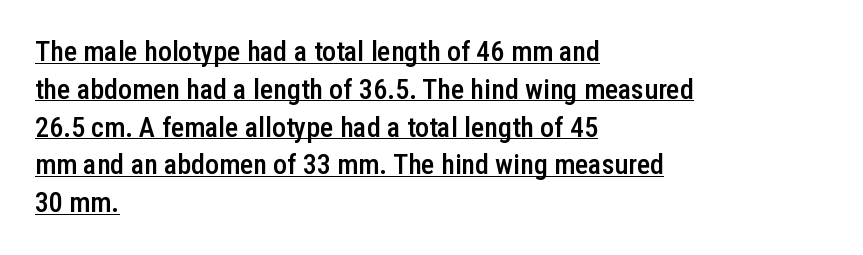
{"serif": "no", "italic": "no", "bold": "semi", "weight": "semibold", "width": "condensed", "stroke_contrast": "low", "x_height": "medium", "monospaced": "no", "underline": "yes", "align": "left", "line_spacing": "normal", "line_spacing_ratio": 1.35, "letter_spacing": "normal", "letter_spacing_em": 0.0, "glyph_px": 28}
